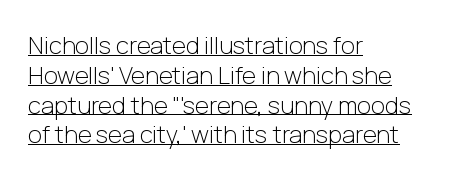
Q: Is the text bold? A: No.
Q: Is the text italic (slanted)? A: No, it is upright.
Q: Is the text underlined? A: Yes.
Q: How is the paragraph aligned? A: Left-aligned.
Q: Is the spacing between letters normal or unusually wide? A: Normal.
